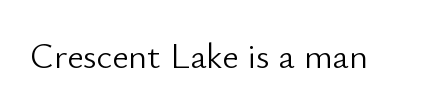
Q: Is the text bold? A: No.
Q: Is the text italic (slanted)? A: No, it is upright.
Q: Is the typeface a serif or a sans-serif typeface? A: Sans-serif.
Q: Is the text underlined? A: No.
Q: Is the spacing between letters normal or unusually wide? A: Normal.
Q: Width (condensed, normal, or wide)? A: Normal.
Q: Stroke contrast? A: Low.
Q: x-height? A: Small.
Q: Monospaced? A: No.
